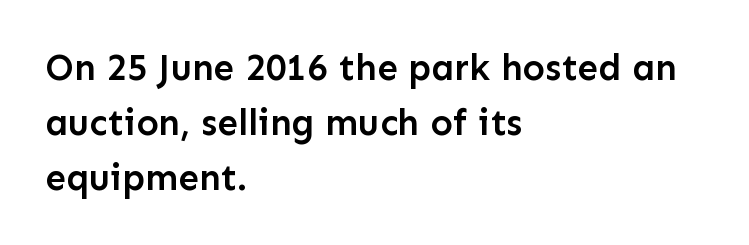
{"serif": "no", "italic": "no", "bold": "semi", "weight": "semibold", "width": "normal", "stroke_contrast": "low", "x_height": "medium", "monospaced": "no", "underline": "no", "align": "left", "line_spacing": "normal", "line_spacing_ratio": 1.48, "letter_spacing": "normal", "letter_spacing_em": 0.0, "glyph_px": 37}
